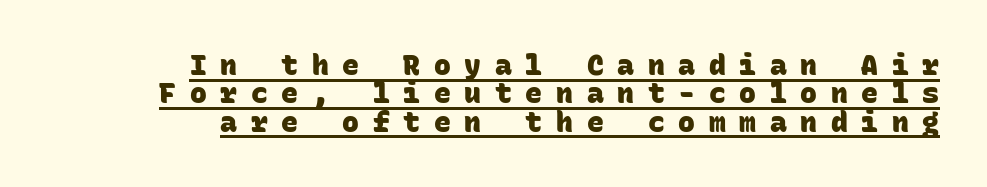
{"serif": "no", "bold": "yes", "weight": "heavy", "width": "normal", "stroke_contrast": "low", "x_height": "large", "monospaced": "yes", "underline": "yes", "align": "right", "line_spacing": "tight", "line_spacing_ratio": 1.01, "letter_spacing": "wide", "letter_spacing_em": 0.49, "glyph_px": 28}
